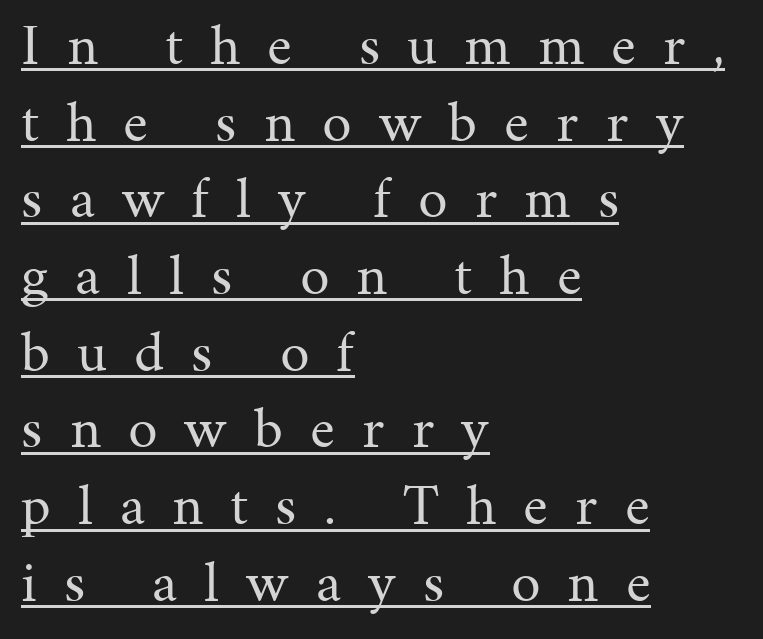
{"serif": "yes", "italic": "no", "bold": "no", "weight": "regular", "width": "normal", "stroke_contrast": "medium", "x_height": "medium", "monospaced": "no", "underline": "yes", "align": "left", "line_spacing": "normal", "line_spacing_ratio": 1.3, "letter_spacing": "wide", "letter_spacing_em": 0.46, "glyph_px": 59}
